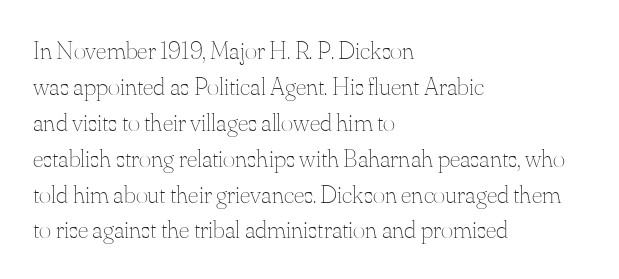
The image shows 26 px text type, upright; set left-aligned, normal line spacing (1.38x), normal letter spacing, not underlined.
